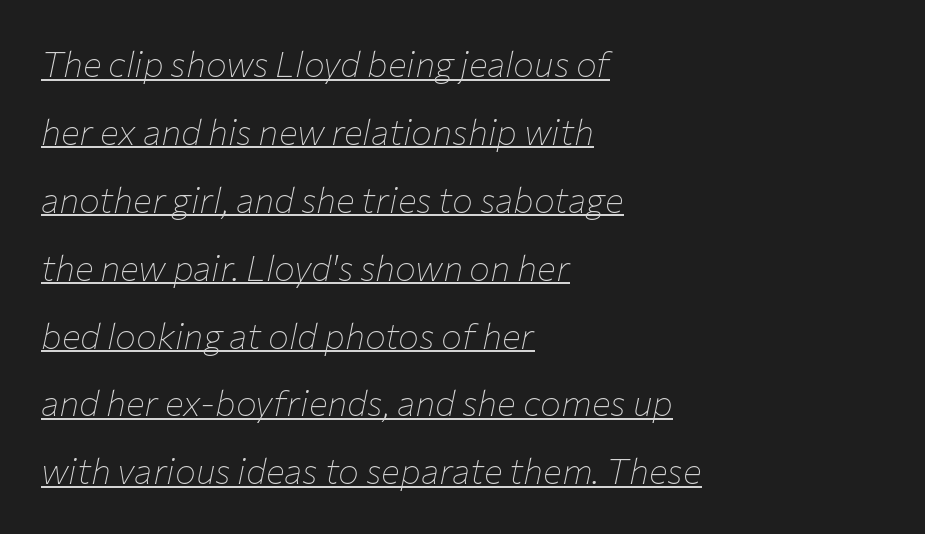
{"italic": "yes", "lean": "right", "slant_degrees": 12, "bold": "no", "weight": "thin", "width": "normal", "stroke_contrast": "low", "x_height": "medium", "monospaced": "no", "underline": "yes", "align": "left", "line_spacing": "loose", "line_spacing_ratio": 1.94, "letter_spacing": "normal", "letter_spacing_em": 0.0, "glyph_px": 35}
